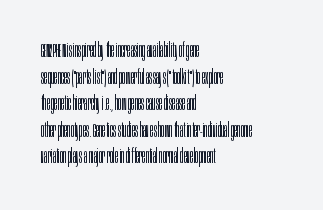
Q: Is the text bold? A: No.
Q: Is the text italic (slanted)? A: No, it is upright.
Q: Is the text underlined? A: No.
Q: How is the paragraph aligned? A: Left-aligned.
Q: Is the spacing between letters normal or unusually wide? A: Normal.
Q: Is the spacing between lines tight, normal or loose? A: Normal.
